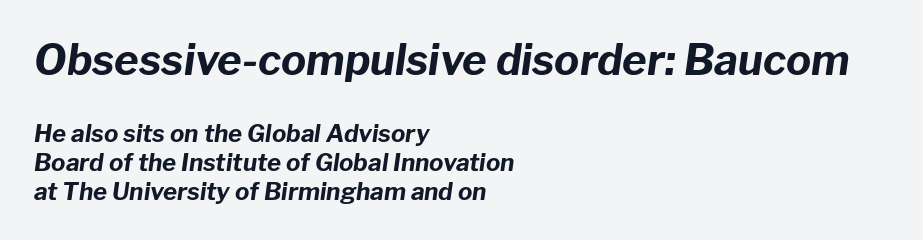
{"italic": "yes", "lean": "right", "slant_degrees": 8, "bold": "yes", "weight": "bold", "width": "normal", "stroke_contrast": "low", "x_height": "medium", "monospaced": "no", "underline": "no", "align": "left", "line_spacing_ratio": 1.2, "letter_spacing": "normal", "letter_spacing_em": 0.0, "larger_block": "first", "size_ratio": 1.75, "glyph_px": 42}
